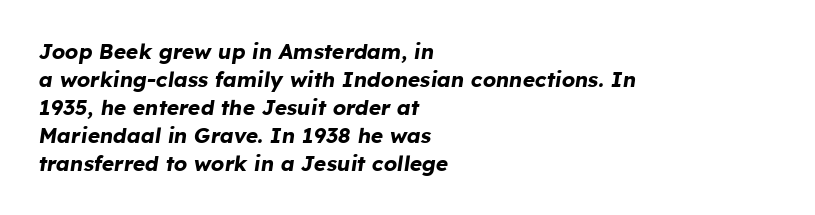
Q: Is the text bold? A: Yes.
Q: Is the text italic (slanted)? A: Yes, it leans right by about 8 degrees.
Q: Is the text underlined? A: No.
Q: How is the paragraph aligned? A: Left-aligned.
Q: Is the spacing between letters normal or unusually wide? A: Normal.
Q: Is the spacing between lines tight, normal or loose? A: Normal.
